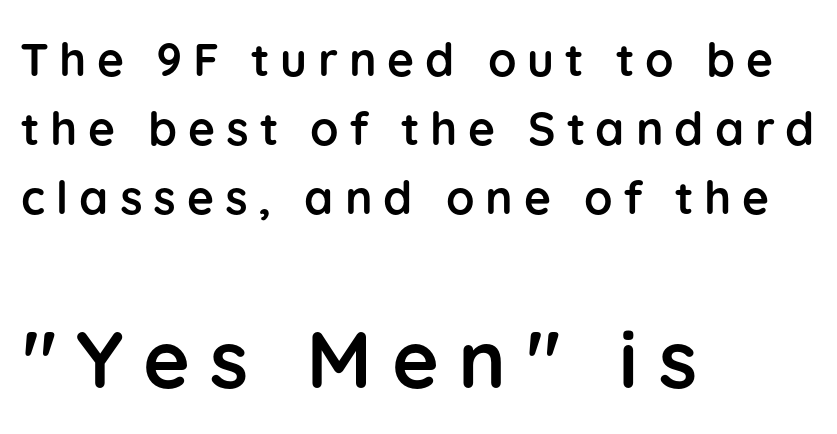
Q: Is the text bold? A: Yes.
Q: Is the text italic (slanted)? A: No, it is upright.
Q: Is the typeface a serif or a sans-serif typeface? A: Sans-serif.
Q: Is the text underlined? A: No.
Q: How is the paragraph aligned? A: Left-aligned.
Q: Is the spacing between letters normal or unusually wide? A: Unusually wide.
Q: Is the spacing between lines tight, normal or loose? A: Normal.
Q: Which block of text is set in a larger size, the first (top) or the second (bottom)? A: The second (bottom) one.
Q: Width (condensed, normal, or wide)? A: Normal.
Q: Stroke contrast? A: Low.
Q: x-height? A: Medium.
Q: Monospaced? A: No.
